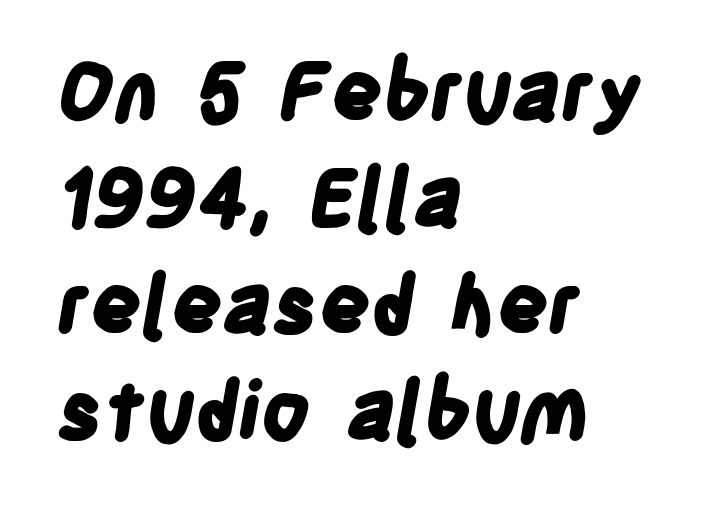
Q: Is the text bold? A: Yes.
Q: Is the typeface a serif or a sans-serif typeface? A: Sans-serif.
Q: Is the text underlined? A: No.
Q: How is the paragraph aligned? A: Left-aligned.
Q: Is the spacing between letters normal or unusually wide? A: Normal.
Q: Is the spacing between lines tight, normal or loose? A: Normal.
Q: Width (condensed, normal, or wide)? A: Condensed.
Q: Stroke contrast? A: Low.
Q: x-height? A: Large.
Q: Monospaced? A: No.
